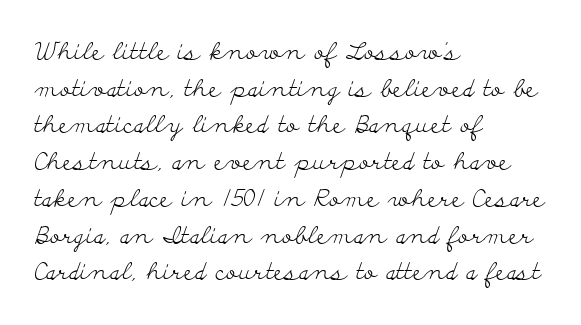
Q: Is the text bold? A: No.
Q: Is the text italic (slanted)? A: Yes.
Q: Is the text underlined? A: No.
Q: How is the paragraph aligned? A: Left-aligned.
Q: Is the spacing between letters normal or unusually wide? A: Normal.
Q: Is the spacing between lines tight, normal or loose? A: Normal.
